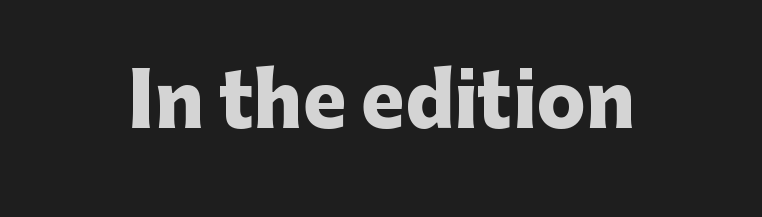
{"serif": "no", "italic": "no", "bold": "yes", "weight": "heavy", "width": "normal", "stroke_contrast": "low", "x_height": "medium", "monospaced": "no", "underline": "no", "letter_spacing": "normal", "letter_spacing_em": 0.0, "glyph_px": 73}
